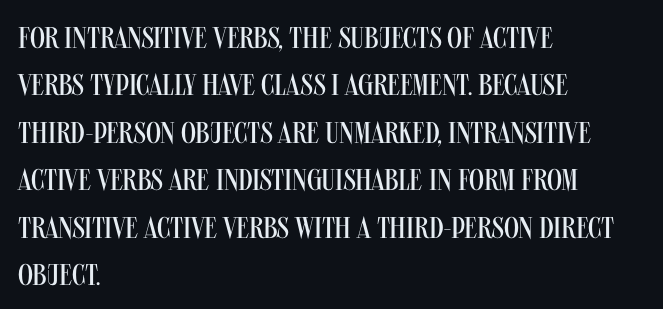
Weight: in the light-to-regular range. The specimen omits any rule beneath the text block's lines. Note: no serifs on the glyphs. Notice how the passage keeps a crisp vertical edge on the left only.
